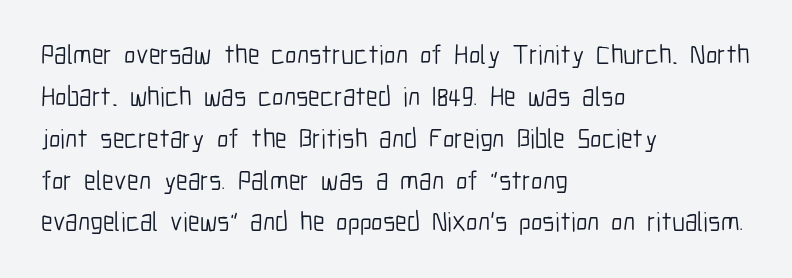
{"italic": "no", "bold": "no", "underline": "no", "align": "left", "line_spacing": "normal", "line_spacing_ratio": 1.55, "letter_spacing": "normal", "letter_spacing_em": 0.0, "glyph_px": 27}
